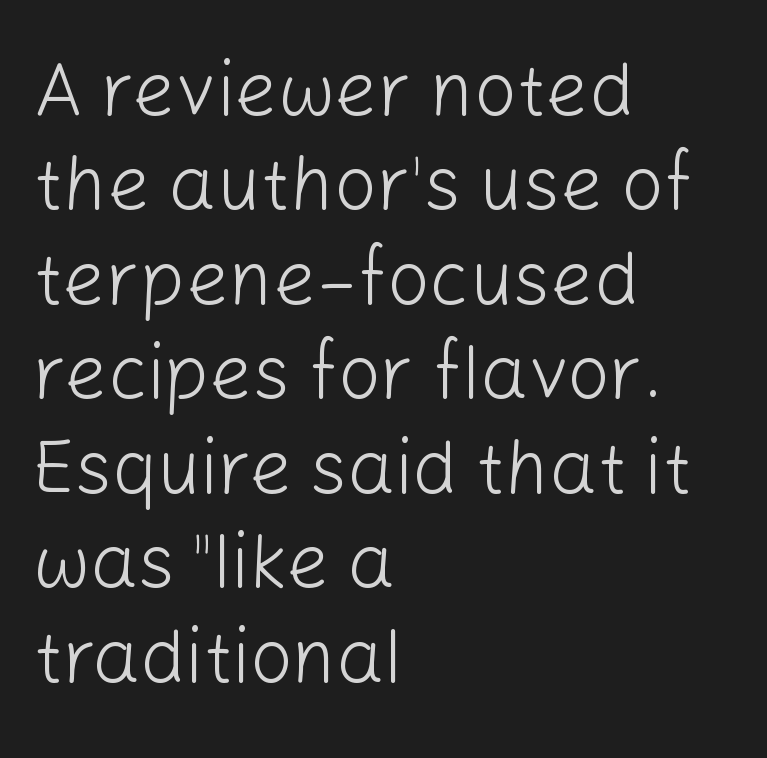
Q: Is the text bold? A: No.
Q: Is the text italic (slanted)? A: No, it is upright.
Q: Is the typeface a serif or a sans-serif typeface? A: Sans-serif.
Q: Is the text underlined? A: No.
Q: How is the paragraph aligned? A: Left-aligned.
Q: Is the spacing between letters normal or unusually wide? A: Normal.
Q: Is the spacing between lines tight, normal or loose? A: Normal.
Q: Width (condensed, normal, or wide)? A: Normal.
Q: Stroke contrast? A: Low.
Q: x-height? A: Medium.
Q: Monospaced? A: No.
